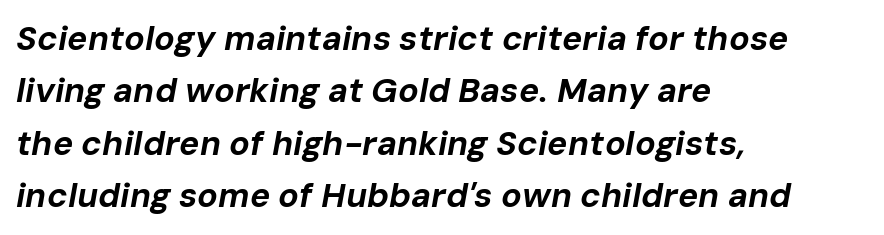
{"italic": "yes", "lean": "right", "slant_degrees": 10, "bold": "yes", "weight": "bold", "width": "normal", "stroke_contrast": "low", "x_height": "medium", "monospaced": "no", "underline": "no", "align": "left", "line_spacing": "normal", "line_spacing_ratio": 1.54, "letter_spacing": "normal", "letter_spacing_em": 0.0, "glyph_px": 34}
